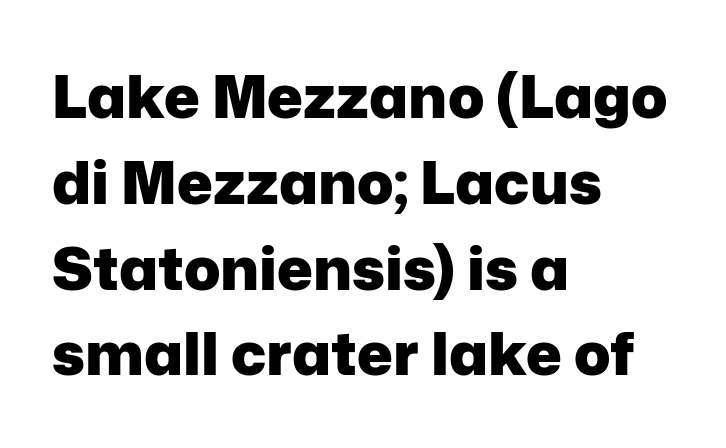
The image shows 60 px heavy sans-serif type, upright; set left-aligned, normal line spacing (1.43x), normal letter spacing, not underlined; low stroke contrast and a medium x-height.
